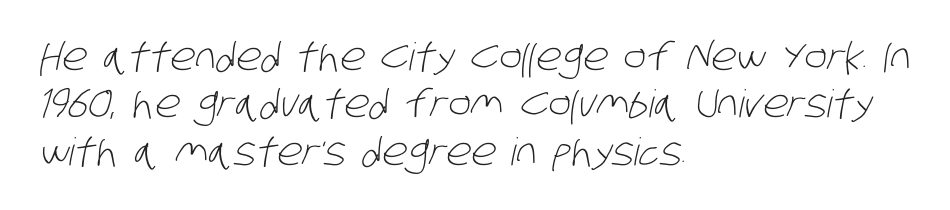
{"serif": "no", "bold": "no", "weight": "light", "width": "condensed", "stroke_contrast": "low", "x_height": "large", "monospaced": "no", "underline": "no", "align": "left", "line_spacing": "normal", "line_spacing_ratio": 1.25, "letter_spacing": "normal", "letter_spacing_em": 0.0, "glyph_px": 38}
